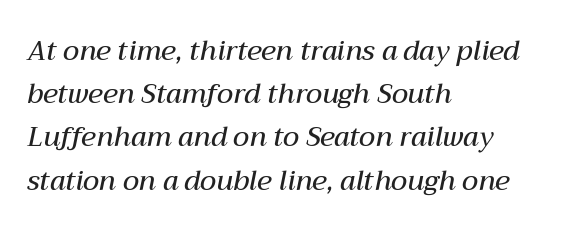
Q: Is the text bold? A: Semi-bold.
Q: Is the text italic (slanted)? A: Yes, it leans right by about 12 degrees.
Q: Is the text underlined? A: No.
Q: How is the paragraph aligned? A: Left-aligned.
Q: Is the spacing between letters normal or unusually wide? A: Normal.
Q: Is the spacing between lines tight, normal or loose? A: Normal.
